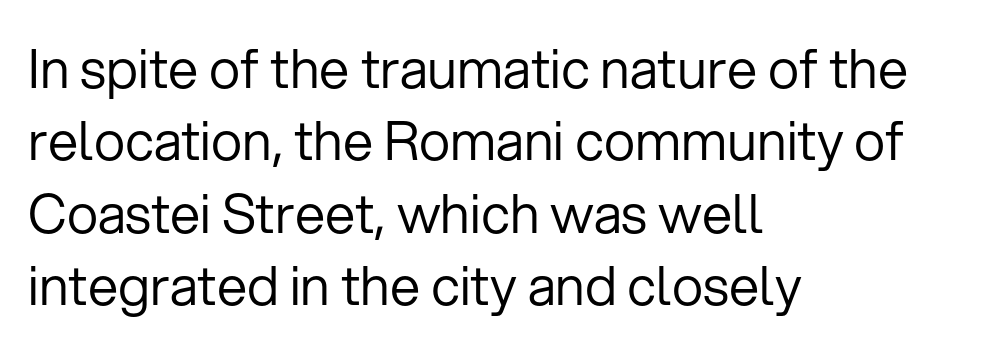
The image shows 54 px regular-weight sans-serif type, upright; set left-aligned, normal line spacing (1.34x), normal letter spacing, not underlined; low stroke contrast and a medium x-height.
